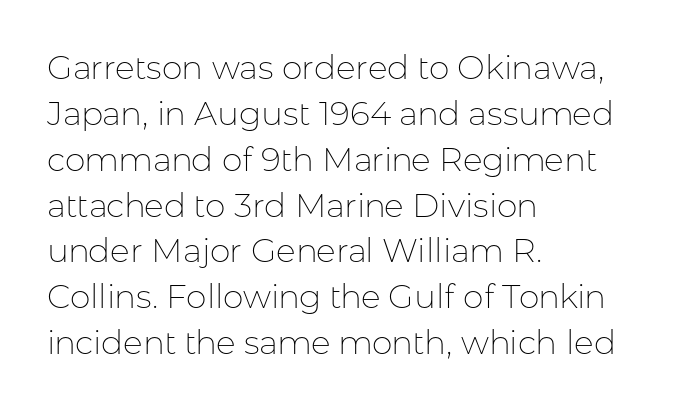
The designer went with a sans here, leaving each stem footless. The paragraph has a hard left edge and a soft right edge. Characters remain perfectly vertical along every line. Stems here are at most as thick as an everyday book face. Notice how descenders clear the ascenders below comfortably — that's standard leading. Type without underlining.
